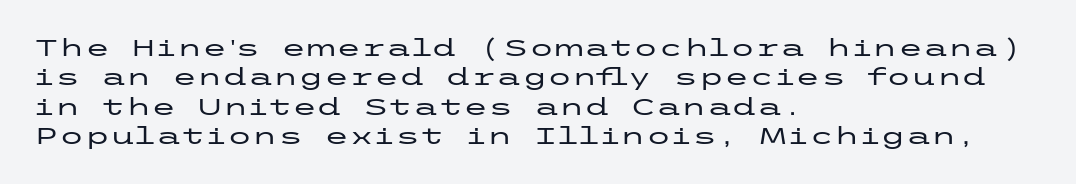
One-word summary of the alignment: left. Posture: vertical. The tracking reads as untouched default to a designer's eye. Each row of text sits above clean, open space. Does the leading feel generous? No, just average.
